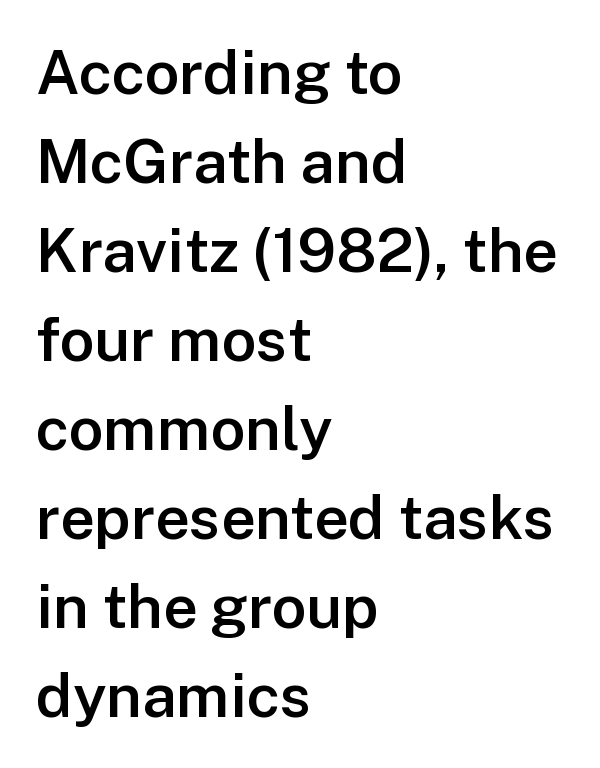
{"serif": "no", "italic": "no", "bold": "semi", "weight": "semibold", "width": "normal", "stroke_contrast": "low", "x_height": "medium", "monospaced": "no", "underline": "no", "align": "left", "line_spacing": "normal", "line_spacing_ratio": 1.46, "letter_spacing": "normal", "letter_spacing_em": 0.0, "glyph_px": 61}
